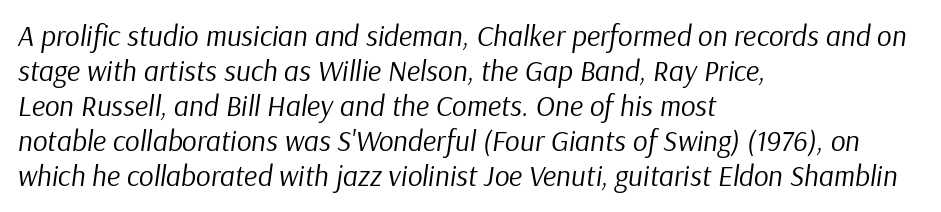
The image shows 29 px regular-weight type, italic (leaning right); set left-aligned, line spacing 1.21x, normal letter spacing, not underlined; low stroke contrast and a medium x-height.
